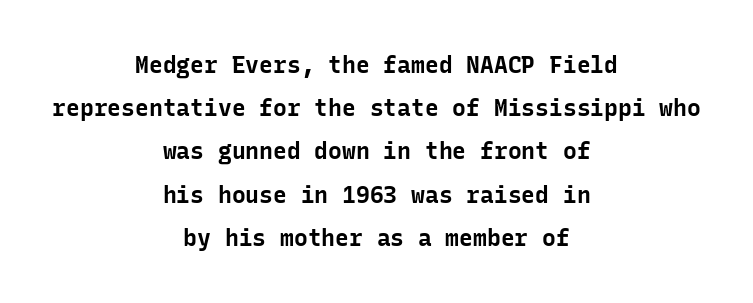
Q: Is the text bold? A: Yes.
Q: Is the text italic (slanted)? A: No, it is upright.
Q: Is the text underlined? A: No.
Q: How is the paragraph aligned? A: Centered.
Q: Is the spacing between letters normal or unusually wide? A: Normal.
